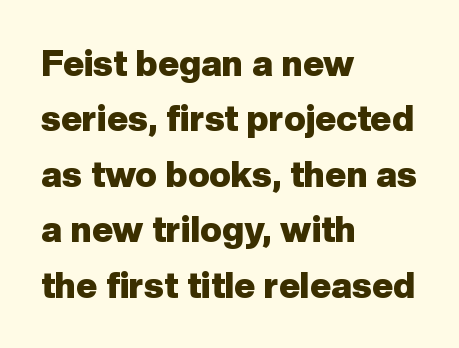
{"serif": "no", "italic": "no", "bold": "yes", "weight": "heavy", "width": "normal", "stroke_contrast": "low", "x_height": "medium", "monospaced": "no", "underline": "no", "align": "left", "line_spacing": "normal", "line_spacing_ratio": 1.54, "letter_spacing": "normal", "letter_spacing_em": 0.0, "glyph_px": 36}
